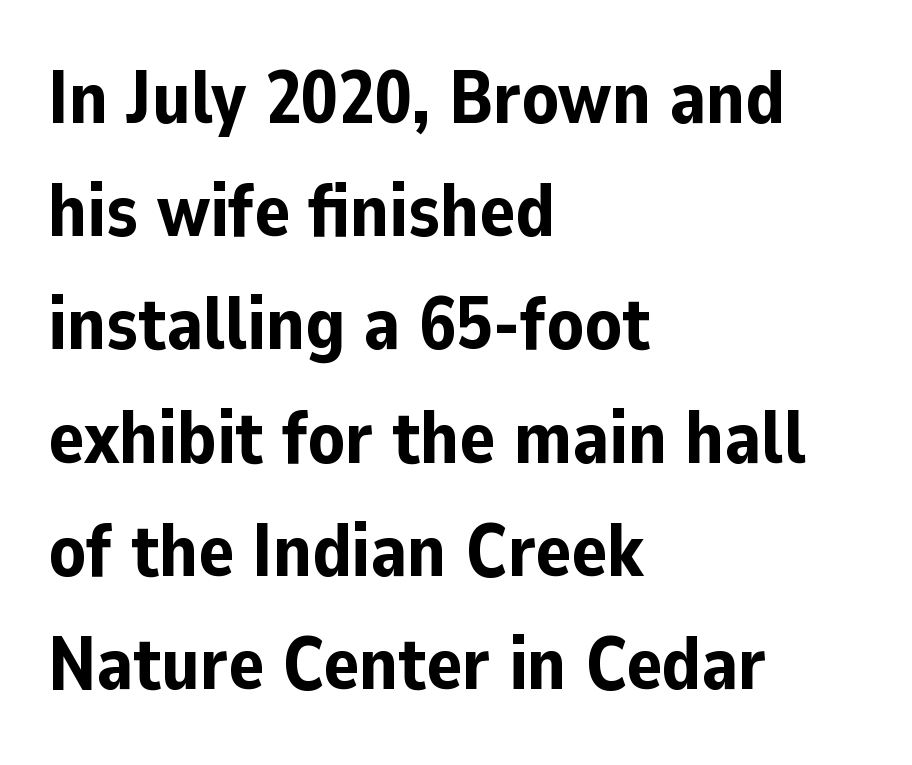
Interline gaps are of average width in this sample. The area under the type is left untouched. The gaps between neighbouring characters are ordinary and unremarkable. Heavy, bold letterforms.
